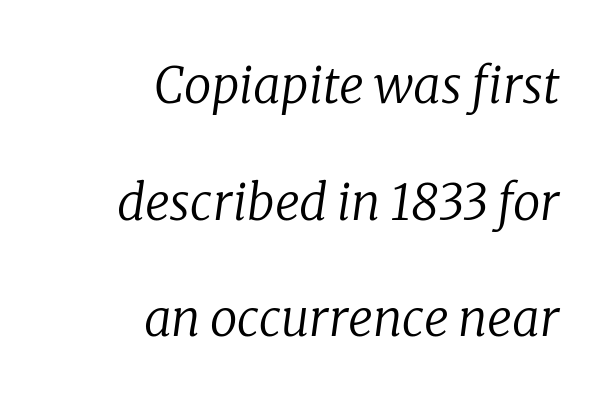
{"serif": "yes", "italic": "yes", "lean": "right", "slant_degrees": 8, "bold": "no", "weight": "regular", "width": "normal", "stroke_contrast": "low", "x_height": "medium", "monospaced": "no", "underline": "no", "align": "right", "line_spacing": "loose", "line_spacing_ratio": 2.38, "letter_spacing": "normal", "letter_spacing_em": 0.0, "glyph_px": 49}
